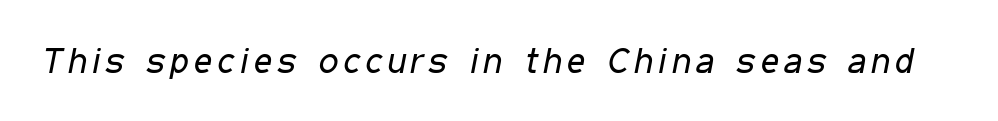
Q: Is the text bold? A: No.
Q: Is the text italic (slanted)? A: Yes, it leans right by about 11 degrees.
Q: Is the text underlined? A: No.
Q: Width (condensed, normal, or wide)? A: Condensed.
Q: Stroke contrast? A: Low.
Q: x-height? A: Medium.
Q: Monospaced? A: No.
